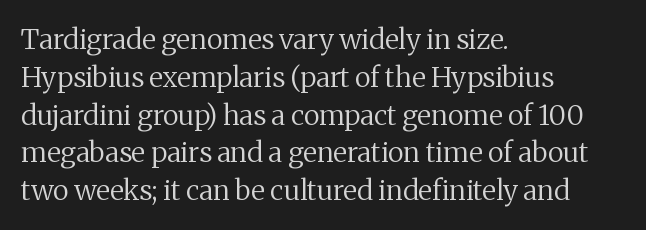
Q: Is the text bold? A: No.
Q: Is the text italic (slanted)? A: No, it is upright.
Q: Is the typeface a serif or a sans-serif typeface? A: Serif.
Q: Is the text underlined? A: No.
Q: How is the paragraph aligned? A: Left-aligned.
Q: Is the spacing between letters normal or unusually wide? A: Normal.
Q: Is the spacing between lines tight, normal or loose? A: Normal.
Q: Width (condensed, normal, or wide)? A: Normal.
Q: Stroke contrast? A: Medium.
Q: x-height? A: Medium.
Q: Monospaced? A: No.
